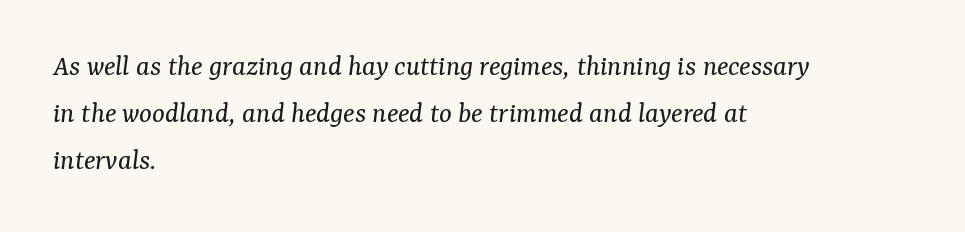
The image shows 30 px regular-weight serif type, italic (leaning right); set left-aligned, normal line spacing (1.57x), normal letter spacing, not underlined; medium stroke contrast and a medium x-height.
